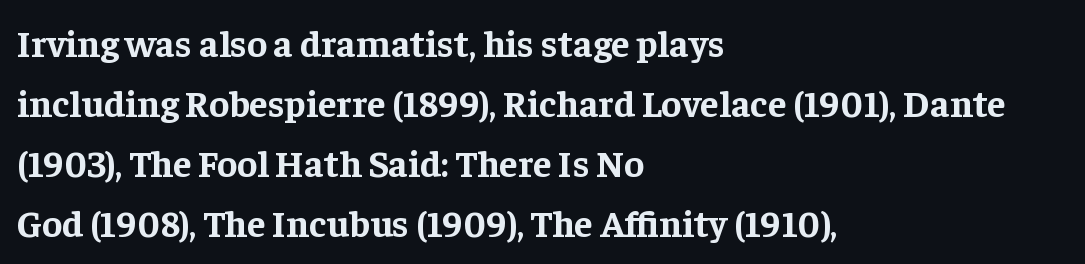
The image shows 38 px bold serif type, upright; set left-aligned, normal line spacing (1.58x), normal letter spacing, not underlined; low stroke contrast and a medium x-height.
